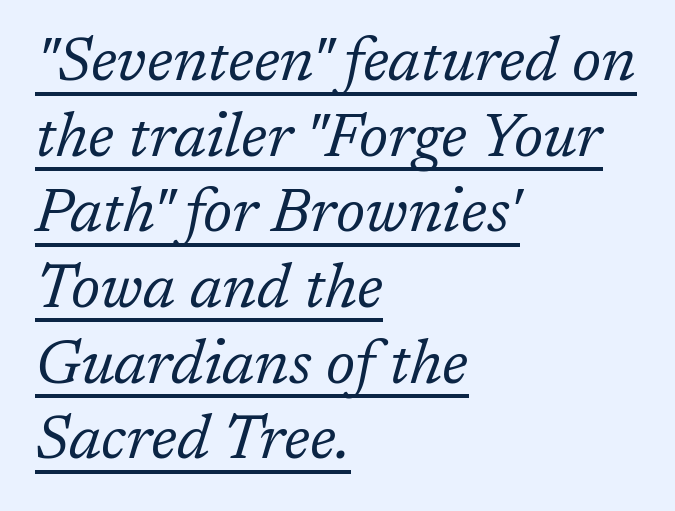
{"serif": "yes", "italic": "yes", "lean": "right", "slant_degrees": 17, "bold": "no", "weight": "regular", "width": "normal", "stroke_contrast": "low", "x_height": "medium", "monospaced": "no", "underline": "yes", "align": "left", "line_spacing_ratio": 1.24, "letter_spacing": "normal", "letter_spacing_em": 0.0, "glyph_px": 61}
